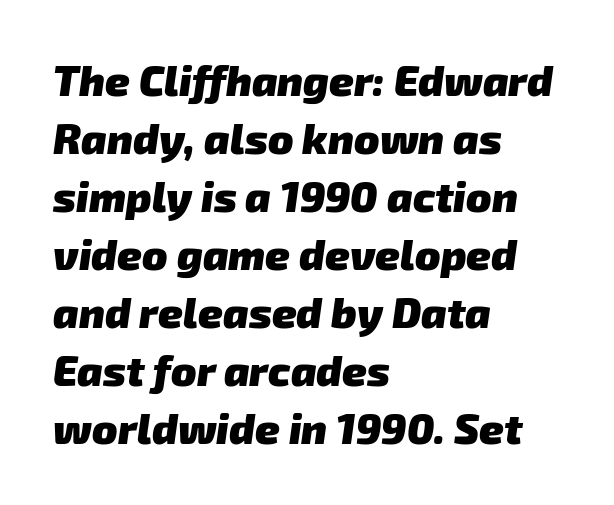
The image shows 42 px heavy sans-serif type; set left-aligned, normal line spacing (1.38x), normal letter spacing, not underlined; low stroke contrast and a medium x-height.
